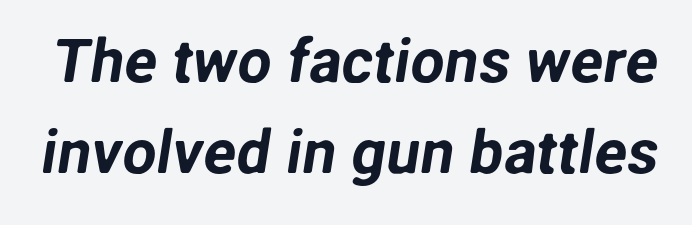
{"serif": "no", "width": "normal", "stroke_contrast": "low", "x_height": "medium", "monospaced": "no", "underline": "no", "line_spacing": "normal", "line_spacing_ratio": 1.49, "letter_spacing": "normal", "letter_spacing_em": 0.0, "glyph_px": 61}
